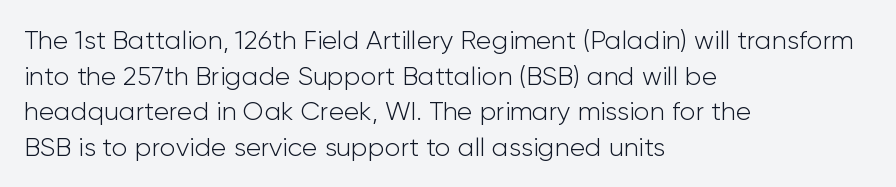
{"italic": "no", "bold": "no", "underline": "no", "align": "left", "line_spacing": "normal", "line_spacing_ratio": 1.37, "letter_spacing": "normal", "letter_spacing_em": 0.0, "glyph_px": 26}
